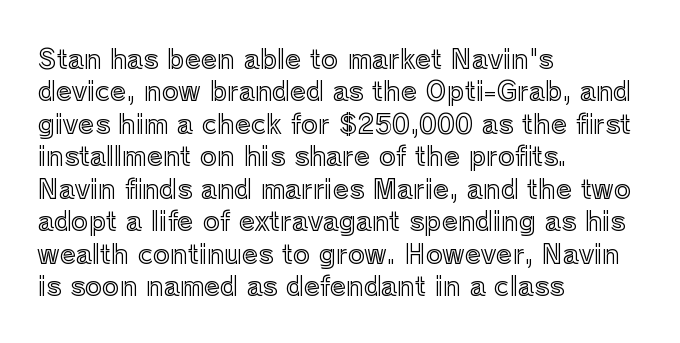
Q: Is the text italic (slanted)? A: No, it is upright.
Q: Is the text underlined? A: No.
Q: How is the paragraph aligned? A: Left-aligned.
Q: Is the spacing between letters normal or unusually wide? A: Normal.
Q: Is the spacing between lines tight, normal or loose? A: Normal.
